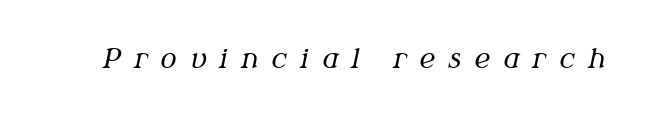
A bare baseline throughout the passage. No extra ink here — the face is not bold. The tracking jumps out immediately: characters are airy and widely separated. You can tell it's italic because the verticals aren't actually vertical.
